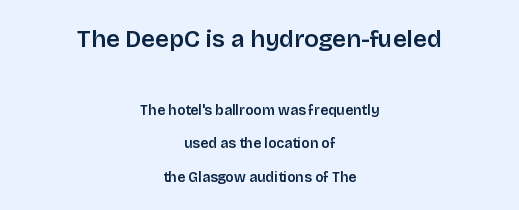
{"italic": "no", "underline": "no", "align": "center", "line_spacing": "loose", "line_spacing_ratio": 2.4, "letter_spacing": "normal", "letter_spacing_em": 0.0, "larger_block": "first", "size_ratio": 1.71, "glyph_px": 24}
